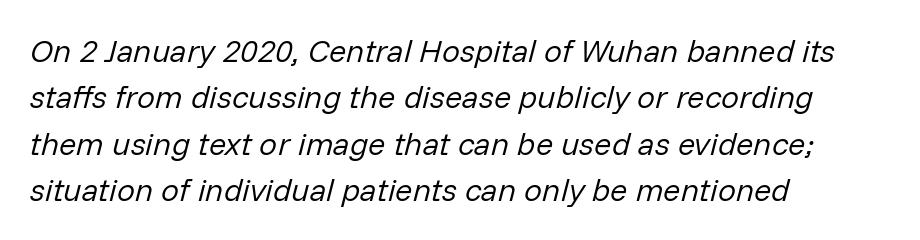
The image shows 32 px regular-weight type, italic (leaning right); set left-aligned, normal line spacing (1.45x), normal letter spacing, not underlined; low stroke contrast and a medium x-height.
